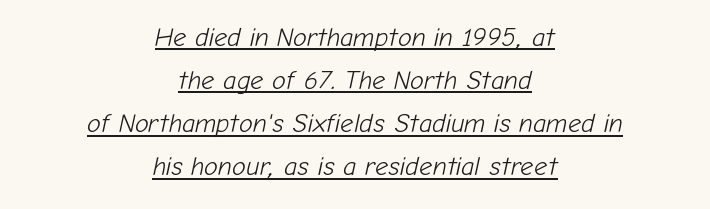
{"italic": "yes", "lean": "right", "slant_degrees": 12, "bold": "no", "underline": "yes", "align": "center", "line_spacing": "normal", "line_spacing_ratio": 1.66, "letter_spacing": "normal", "letter_spacing_em": 0.0, "glyph_px": 26}
